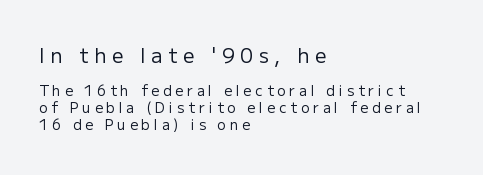
{"italic": "no", "bold": "no", "underline": "no", "align": "left", "line_spacing_ratio": 1.21, "letter_spacing": "wide", "letter_spacing_em": 0.28, "larger_block": "first", "size_ratio": 1.43, "glyph_px": 20}
